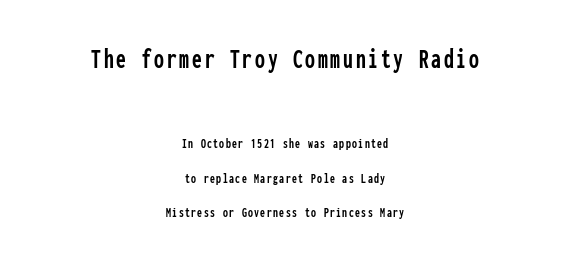
Each new line begins a long way beneath the previous one. Size contrast runs from large at the top to small at the bottom. The rendering positions every line midway between the sides. Each row of text sits above clean, open space. The letters march in equal steps, a hallmark of fixed-pitch type.
